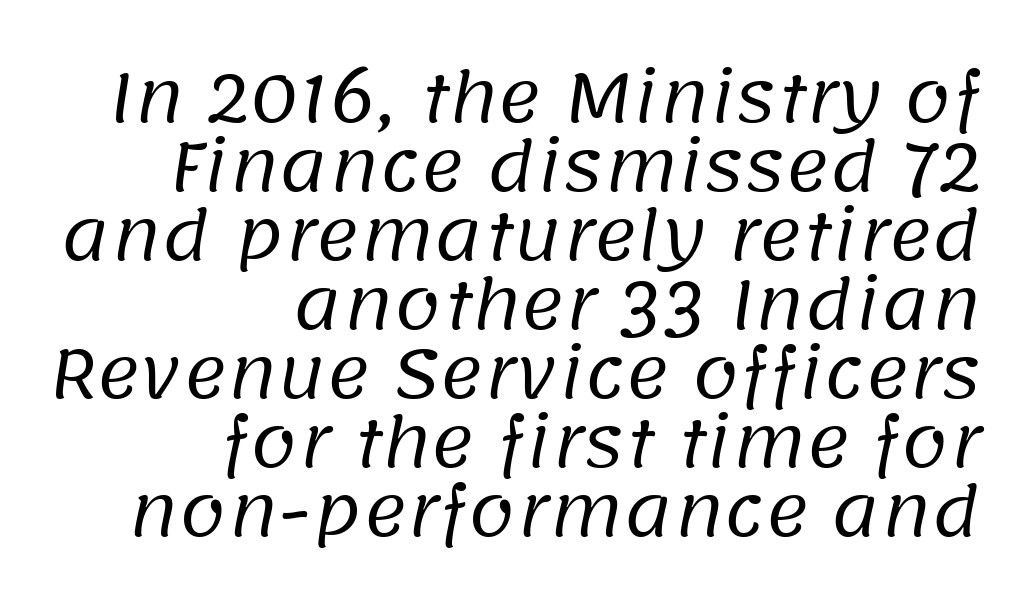
Q: Is the text bold? A: No.
Q: Is the typeface a serif or a sans-serif typeface? A: Sans-serif.
Q: Is the text underlined? A: No.
Q: How is the paragraph aligned? A: Right-aligned.
Q: Is the spacing between letters normal or unusually wide? A: Normal.
Q: Is the spacing between lines tight, normal or loose? A: Tight.
Q: Width (condensed, normal, or wide)? A: Normal.
Q: Stroke contrast? A: Low.
Q: x-height? A: Large.
Q: Monospaced? A: No.
